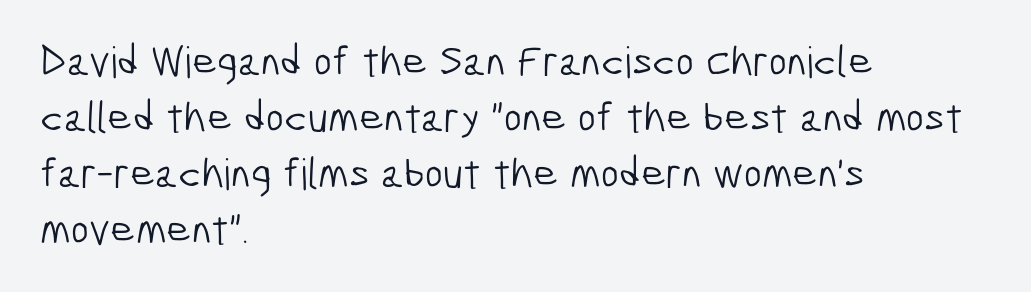
The type is set solid horizontally, with unmodified tracking. These lines stack with their left ends in a neat column. You can tell from the bare stems that sans-serif type was used. Looks like regular typesetting: each glyph gets only the width it needs. Bare-footed words on every line.
